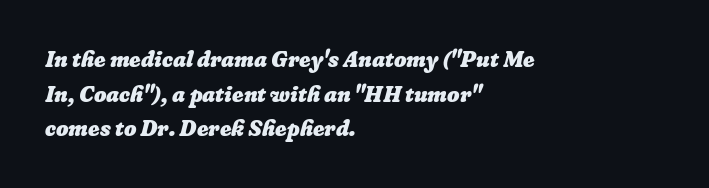
Q: Is the text bold? A: Yes.
Q: Is the text underlined? A: No.
Q: How is the paragraph aligned? A: Left-aligned.
Q: Is the spacing between letters normal or unusually wide? A: Normal.
Q: Is the spacing between lines tight, normal or loose? A: Normal.
